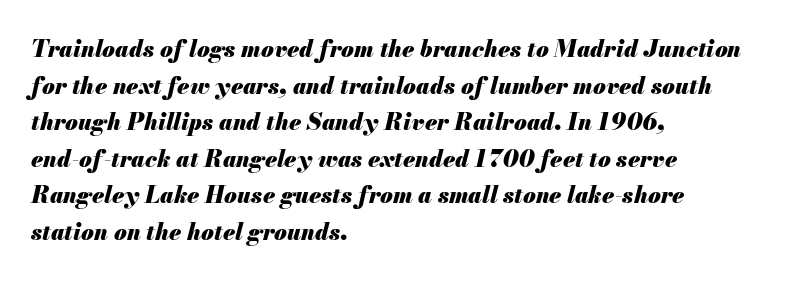
Q: Is the text bold? A: Yes.
Q: Is the text italic (slanted)? A: Yes, it leans right by about 13 degrees.
Q: Is the text underlined? A: No.
Q: How is the paragraph aligned? A: Left-aligned.
Q: Is the spacing between letters normal or unusually wide? A: Normal.
Q: Is the spacing between lines tight, normal or loose? A: Normal.
